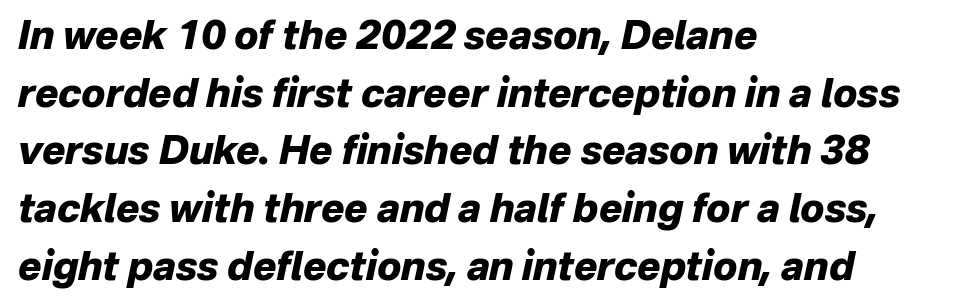
Line starts are locked; line ends wander. Every character sits at an angle, as italics do. The foot of each line stays bare and open. Think of a printed novel: that variable character pitch is what you see here. The passage shown has conventional tracking throughout.
